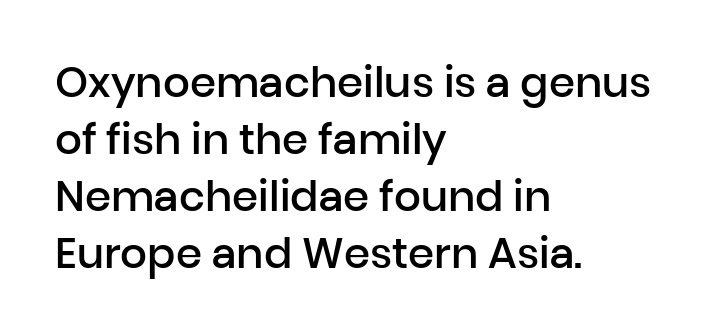
The setting favours the left margin, as ordinary paragraphs usually do. Posture: vertical. The area under the type is left untouched. Nothing unusual about the tracking: characters are spaced as the font intends.
